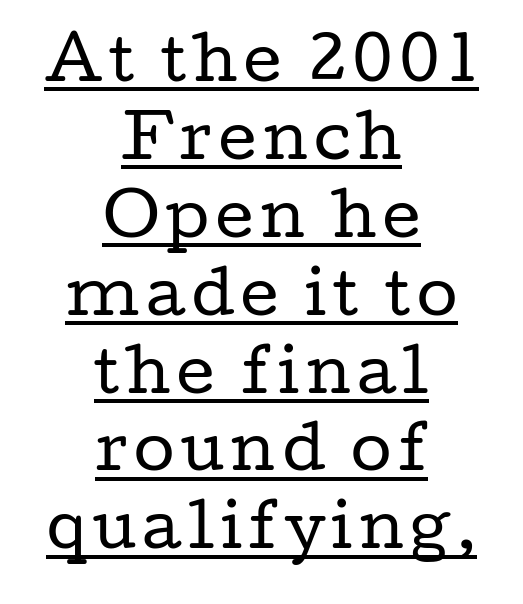
Spacing verdict: proportional, widths tailored to each character. Emphasis is given by a line drawn under the lettering. Horizontal alignment here is central, giving a formal, balanced look. The vertical gap from one line to the next is medium. Unlike italic type, these characters show no tilt at all.
